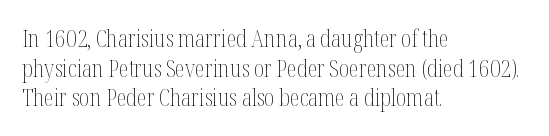
The lines sit at an ordinary, default distance from one another. The rag falls on the right side of this text block. The characters are drawn with everyday or finer stroke widths. Descender tails drop into unmarked territory.
